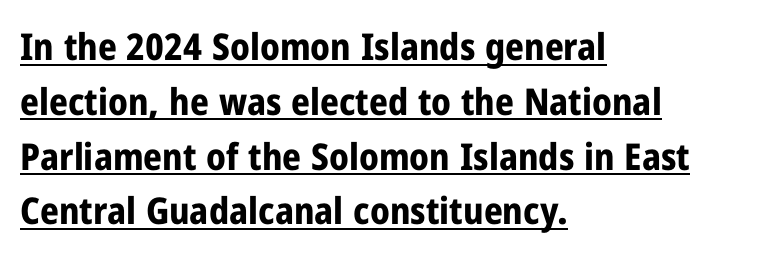
The image shows 37 px bold, condensed sans-serif type, upright; set left-aligned, normal line spacing (1.48x), normal letter spacing, underlined; low stroke contrast and a medium x-height.
